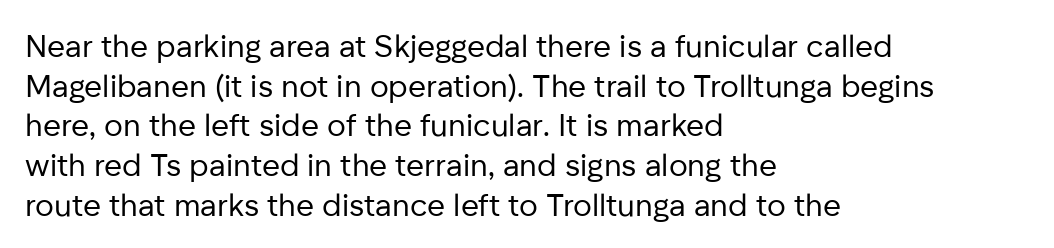
The image shows 31 px regular-weight sans-serif type, upright; set left-aligned, normal line spacing (1.28x), normal letter spacing, not underlined; low stroke contrast and a medium x-height.
